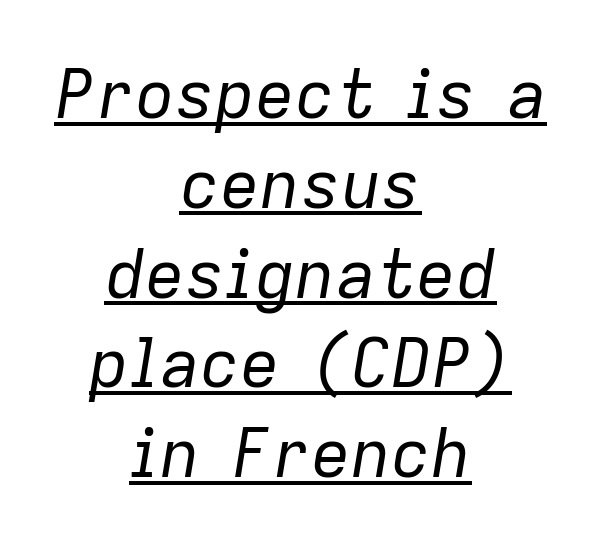
{"italic": "yes", "lean": "right", "slant_degrees": 9, "bold": "no", "weight": "regular", "width": "normal", "stroke_contrast": "low", "x_height": "medium", "monospaced": "no", "underline": "yes", "align": "center", "line_spacing": "normal", "line_spacing_ratio": 1.34, "letter_spacing": "normal", "letter_spacing_em": 0.0, "glyph_px": 67}
